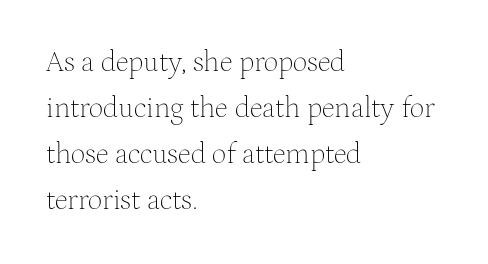
A clean baseline with only descenders dipping below it. Leading matches the norm, producing a regular column. The gaps between neighbouring characters are ordinary and unremarkable. The passage shown is not bold in any degree. The type sits square on the baseline with zero lean. Character widths vary here, with narrow letters taking less room than wide ones.
